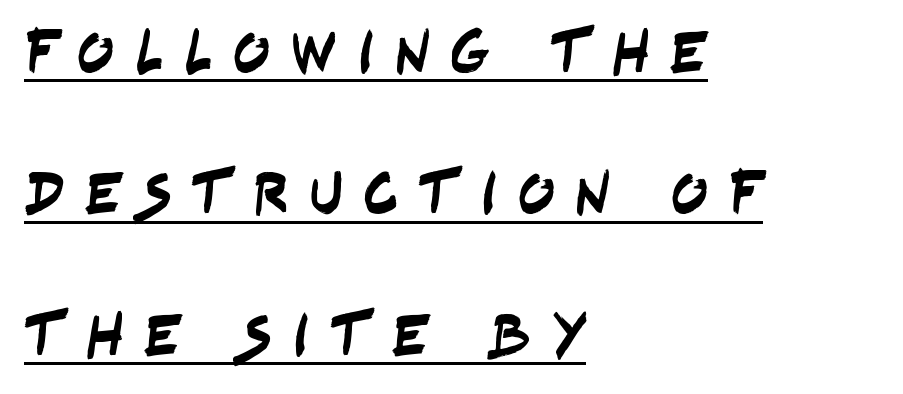
Q: Is the typeface a serif or a sans-serif typeface? A: Sans-serif.
Q: Is the text underlined? A: Yes.
Q: How is the paragraph aligned? A: Left-aligned.
Q: Is the spacing between letters normal or unusually wide? A: Unusually wide.
Q: Is the spacing between lines tight, normal or loose? A: Loose.
Q: Width (condensed, normal, or wide)? A: Condensed.
Q: Stroke contrast? A: Low.
Q: x-height? A: Large.
Q: Monospaced? A: No.
